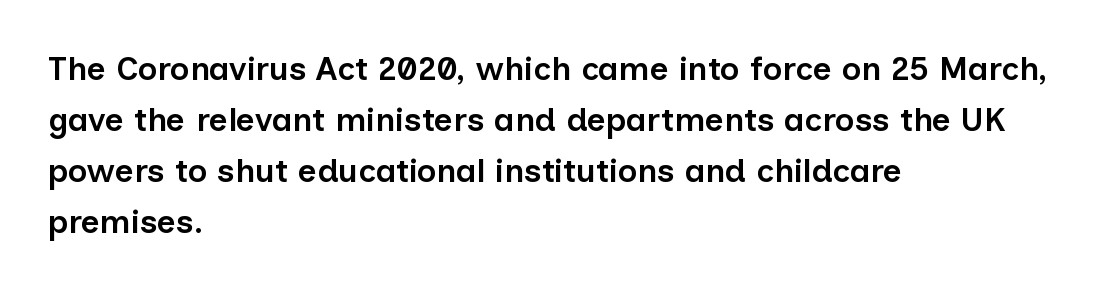
{"serif": "no", "italic": "no", "bold": "semi", "weight": "semibold", "width": "normal", "stroke_contrast": "low", "x_height": "medium", "monospaced": "no", "underline": "no", "align": "left", "line_spacing": "normal", "line_spacing_ratio": 1.55, "letter_spacing": "normal", "letter_spacing_em": 0.0, "glyph_px": 33}
